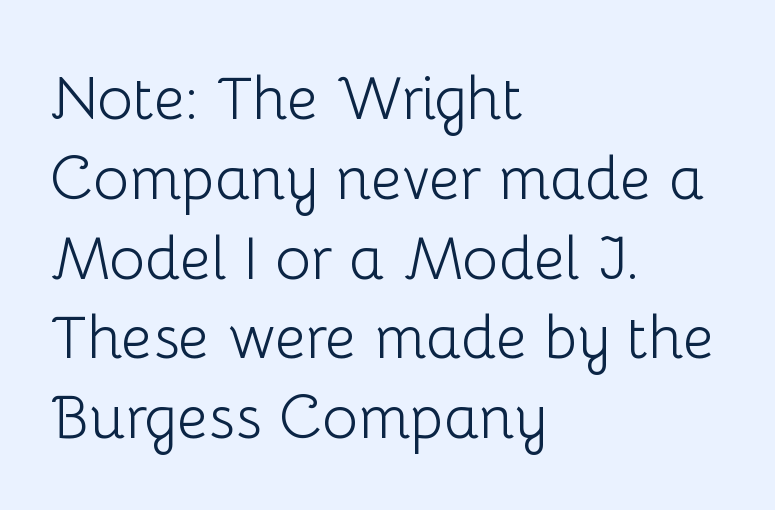
The image shows 60 px light sans-serif type, upright; set left-aligned, normal line spacing (1.33x), normal letter spacing, not underlined; low stroke contrast and a medium x-height.
